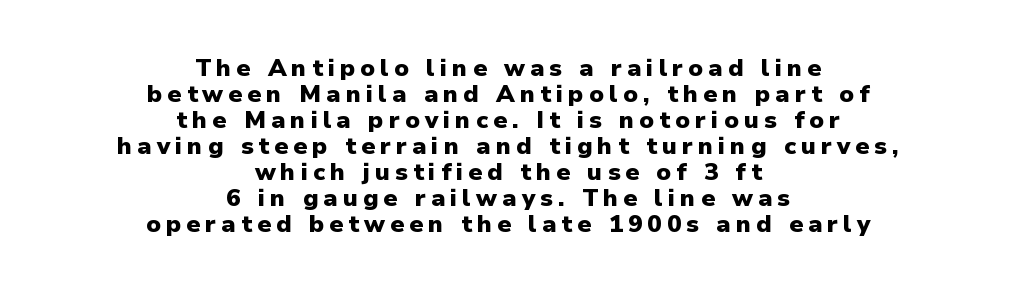
Q: Is the text bold? A: Yes.
Q: Is the text italic (slanted)? A: No, it is upright.
Q: Is the text underlined? A: No.
Q: How is the paragraph aligned? A: Centered.
Q: Is the spacing between letters normal or unusually wide? A: Unusually wide.
Q: Is the spacing between lines tight, normal or loose? A: Tight.
